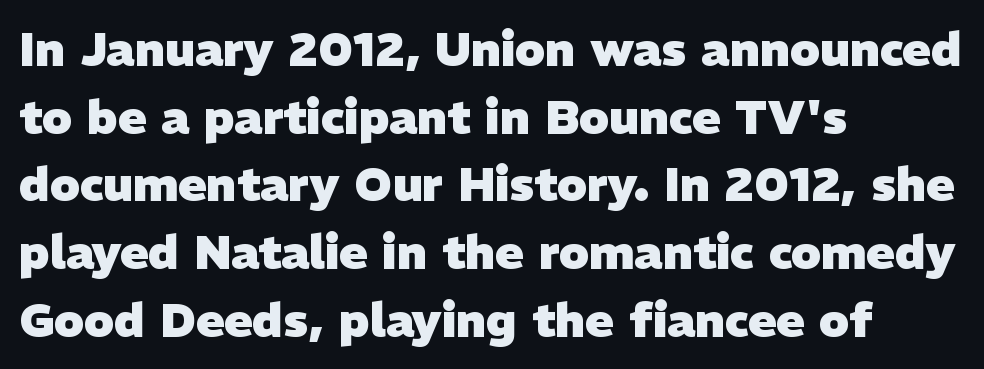
{"serif": "no", "bold": "yes", "weight": "heavy", "width": "normal", "stroke_contrast": "low", "x_height": "medium", "monospaced": "no", "underline": "no", "align": "left", "line_spacing": "normal", "line_spacing_ratio": 1.44, "letter_spacing": "normal", "letter_spacing_em": 0.0, "glyph_px": 47}
